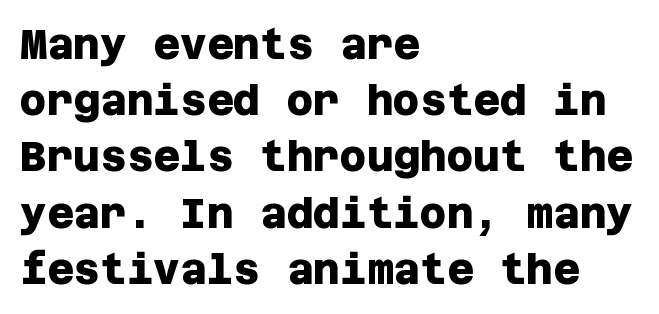
Q: Is the text bold? A: Yes.
Q: Is the typeface a serif or a sans-serif typeface? A: Sans-serif.
Q: Is the text underlined? A: No.
Q: How is the paragraph aligned? A: Left-aligned.
Q: Is the spacing between letters normal or unusually wide? A: Normal.
Q: Is the spacing between lines tight, normal or loose? A: Normal.
Q: Width (condensed, normal, or wide)? A: Normal.
Q: Stroke contrast? A: Low.
Q: x-height? A: Large.
